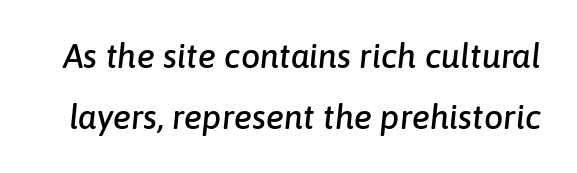
The image shows 34 px text type, italic (leaning right); set line spacing 1.78x, normal letter spacing, not underlined; low stroke contrast and a medium x-height.
